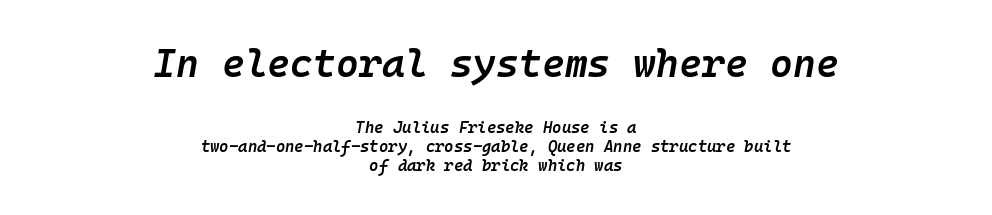
The sample has been set in demibold, a notch under bold. Observe the ordinary spacing: letters are neighbours, not strangers. You could count columns in this text — the font is strictly monospaced. The zone under the glyphs is completely vacant. The text block is weighted toward neither margin, spreading evenly from the middle. This layout puts the oversized block above and the modest block below.
